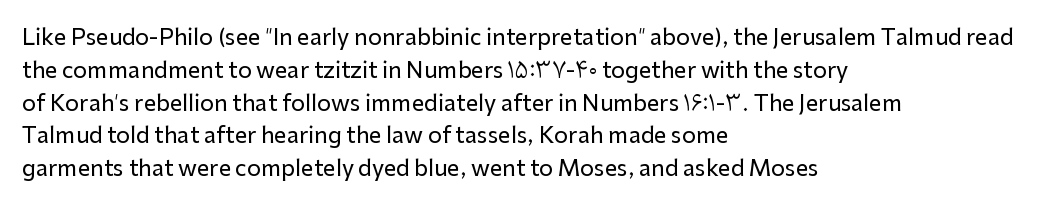
{"italic": "no", "underline": "no", "align": "left", "line_spacing": "normal", "line_spacing_ratio": 1.49, "letter_spacing": "normal", "letter_spacing_em": 0.0, "glyph_px": 22}
